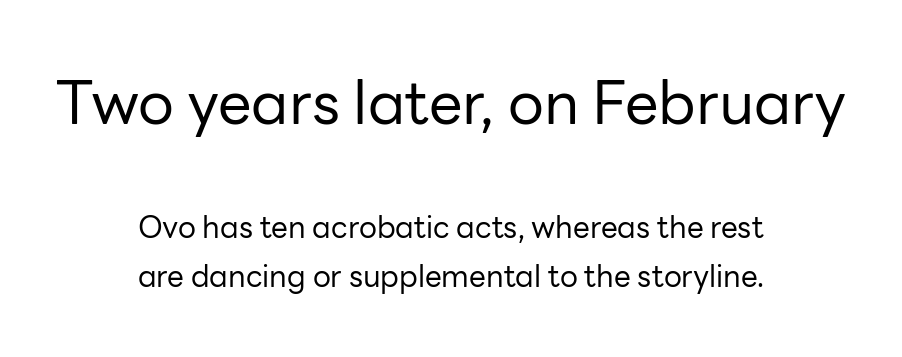
Q: Is the text bold? A: No.
Q: Is the text italic (slanted)? A: No, it is upright.
Q: Is the typeface a serif or a sans-serif typeface? A: Sans-serif.
Q: Is the text underlined? A: No.
Q: How is the paragraph aligned? A: Centered.
Q: Is the spacing between letters normal or unusually wide? A: Normal.
Q: Is the spacing between lines tight, normal or loose? A: Normal.
Q: Which block of text is set in a larger size, the first (top) or the second (bottom)? A: The first (top) one.
Q: Width (condensed, normal, or wide)? A: Normal.
Q: Stroke contrast? A: Low.
Q: x-height? A: Medium.
Q: Monospaced? A: No.
